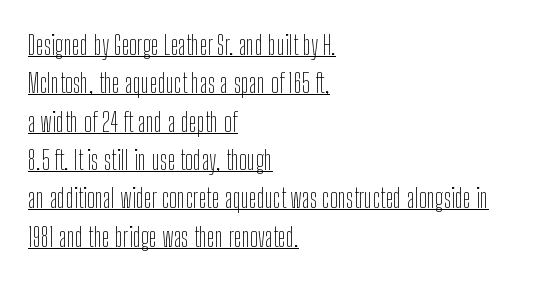
The image shows 27 px text type, upright; set left-aligned, normal line spacing (1.42x), normal letter spacing, underlined.
